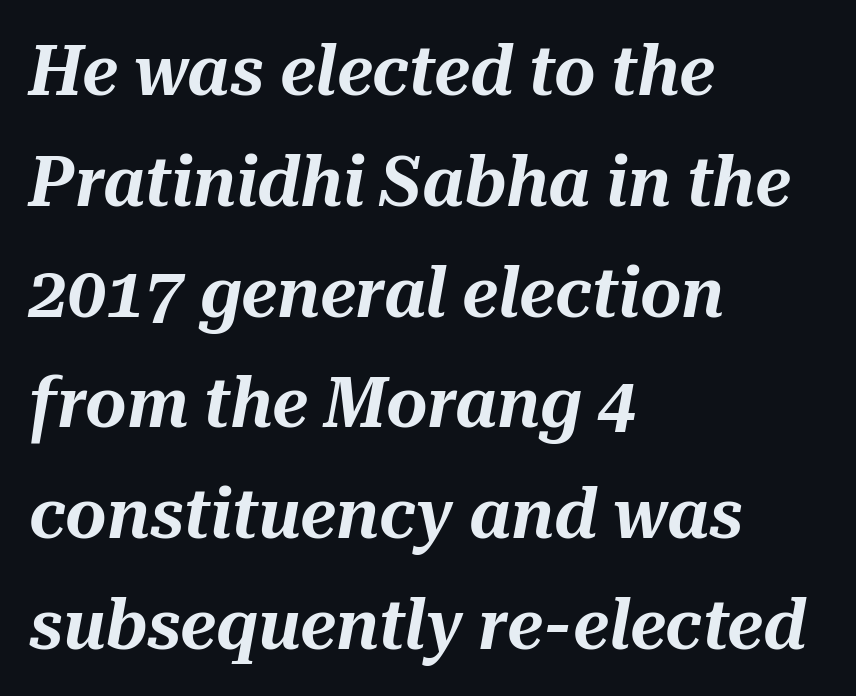
The image shows 71 px text type, italic (leaning right); set left-aligned, normal line spacing (1.56x), normal letter spacing, not underlined; medium stroke contrast and a medium x-height.
